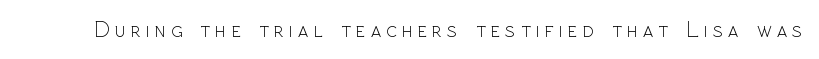
Q: Is the text bold? A: No.
Q: Is the text italic (slanted)? A: No, it is upright.
Q: Is the text underlined? A: No.
Q: Is the spacing between letters normal or unusually wide? A: Unusually wide.
